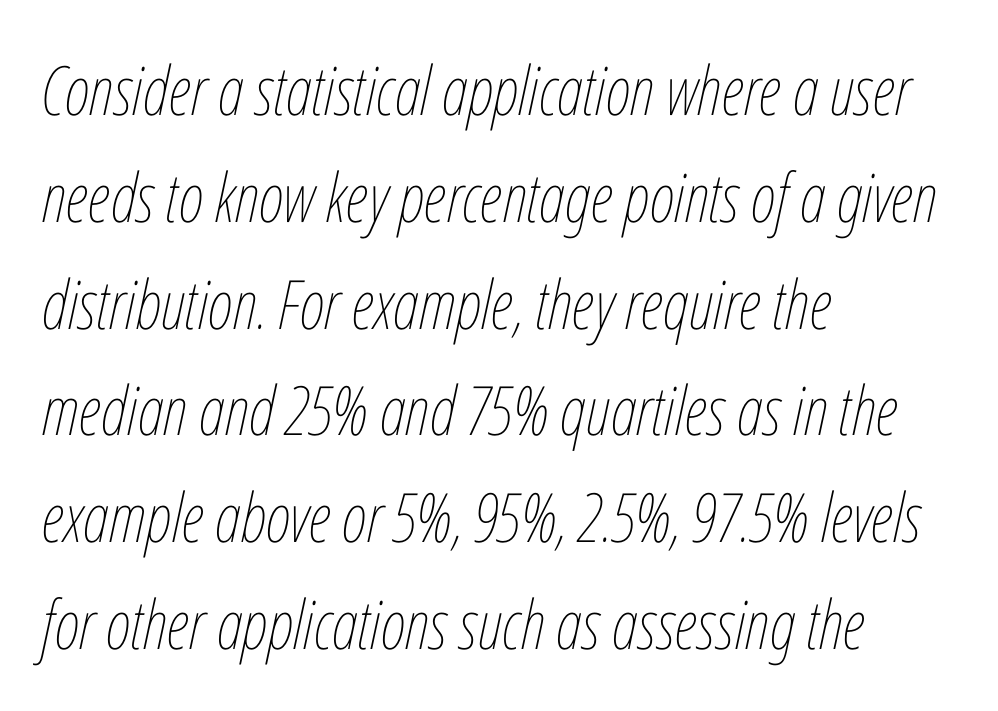
Q: Is the text bold? A: No.
Q: Is the text italic (slanted)? A: Yes, it leans right by about 12 degrees.
Q: Is the text underlined? A: No.
Q: How is the paragraph aligned? A: Left-aligned.
Q: Is the spacing between letters normal or unusually wide? A: Normal.
Q: Is the spacing between lines tight, normal or loose? A: Normal.
Q: Width (condensed, normal, or wide)? A: Condensed.
Q: Stroke contrast? A: Low.
Q: x-height? A: Medium.
Q: Monospaced? A: No.
